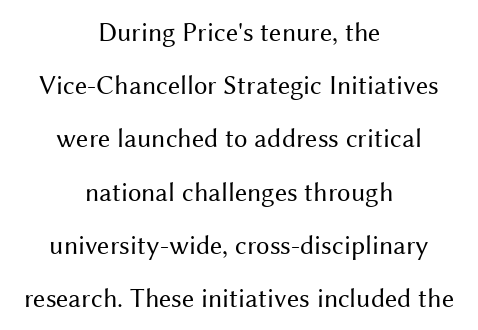
The image shows 27 px text type, upright; set centered, loose line spacing (1.97x), normal letter spacing, not underlined.
